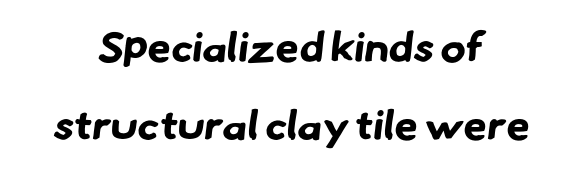
The image shows 42 px bold sans-serif type; set centered, line spacing 1.85x, normal letter spacing, not underlined; low stroke contrast and a small x-height.
